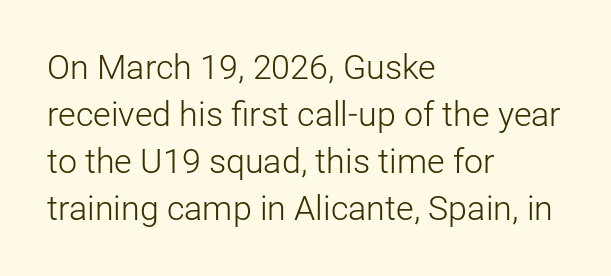
Q: Is the text bold? A: No.
Q: Is the text italic (slanted)? A: No, it is upright.
Q: Is the typeface a serif or a sans-serif typeface? A: Sans-serif.
Q: Is the text underlined? A: No.
Q: How is the paragraph aligned? A: Left-aligned.
Q: Is the spacing between letters normal or unusually wide? A: Normal.
Q: Is the spacing between lines tight, normal or loose? A: Normal.
Q: Width (condensed, normal, or wide)? A: Normal.
Q: Stroke contrast? A: Low.
Q: x-height? A: Medium.
Q: Monospaced? A: No.
